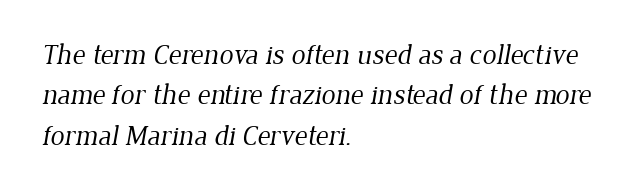
Q: Is the text bold? A: No.
Q: Is the typeface a serif or a sans-serif typeface? A: Serif.
Q: Is the text underlined? A: No.
Q: How is the paragraph aligned? A: Left-aligned.
Q: Is the spacing between letters normal or unusually wide? A: Normal.
Q: Is the spacing between lines tight, normal or loose? A: Normal.
Q: Width (condensed, normal, or wide)? A: Normal.
Q: Stroke contrast? A: Low.
Q: x-height? A: Medium.
Q: Monospaced? A: No.
